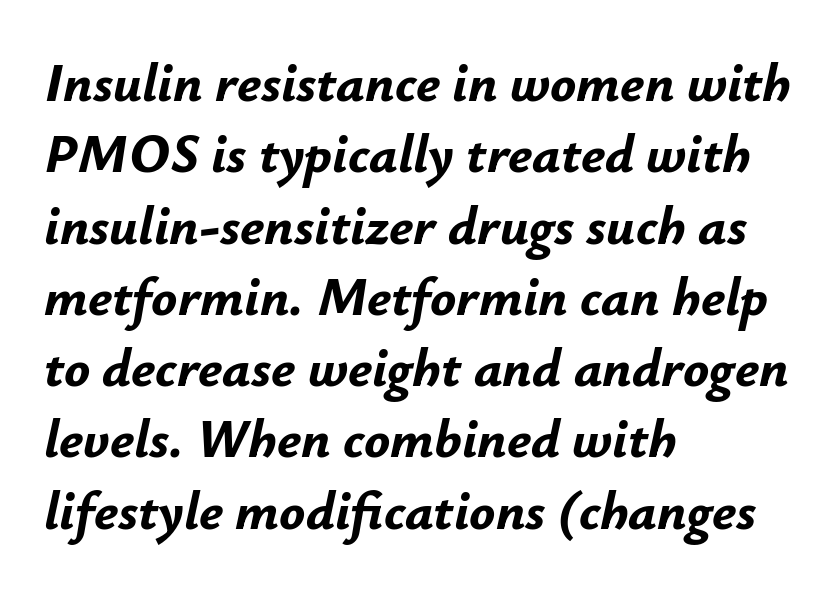
Q: Is the text bold? A: Yes.
Q: Is the text italic (slanted)? A: Yes, it leans right by about 12 degrees.
Q: Is the text underlined? A: No.
Q: How is the paragraph aligned? A: Left-aligned.
Q: Is the spacing between letters normal or unusually wide? A: Normal.
Q: Is the spacing between lines tight, normal or loose? A: Normal.
Q: Width (condensed, normal, or wide)? A: Normal.
Q: Stroke contrast? A: Low.
Q: x-height? A: Small.
Q: Monospaced? A: No.
